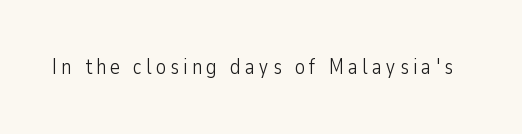
Q: Is the text bold? A: No.
Q: Is the text italic (slanted)? A: No, it is upright.
Q: Is the text underlined? A: No.
Q: Is the spacing between letters normal or unusually wide? A: Unusually wide.
